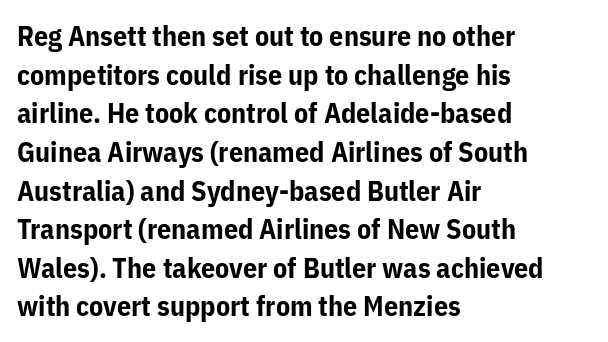
Decoration check: the copy has no underline. The typesetting leans heavy: a genuine bold. Is the block centered? No — it sits flush against the left margin. Horizontal bands of white between lines are of average thickness.
